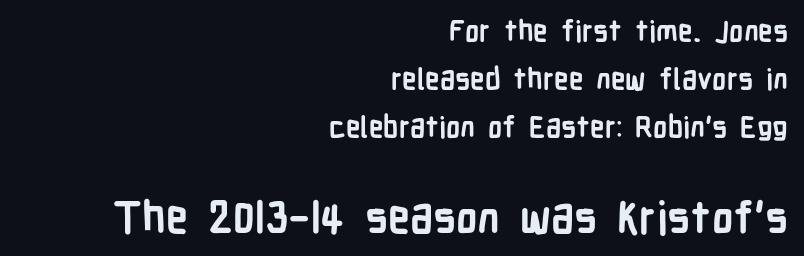
Successive baselines arrive at the customary interval. The foot of each line stays bare and open. Do the letters lean? They stand straight. These two chunks differ in scale, with the bottom chunk taking the larger measure. The letters sit at their default tracking, neither squeezed nor spread.
